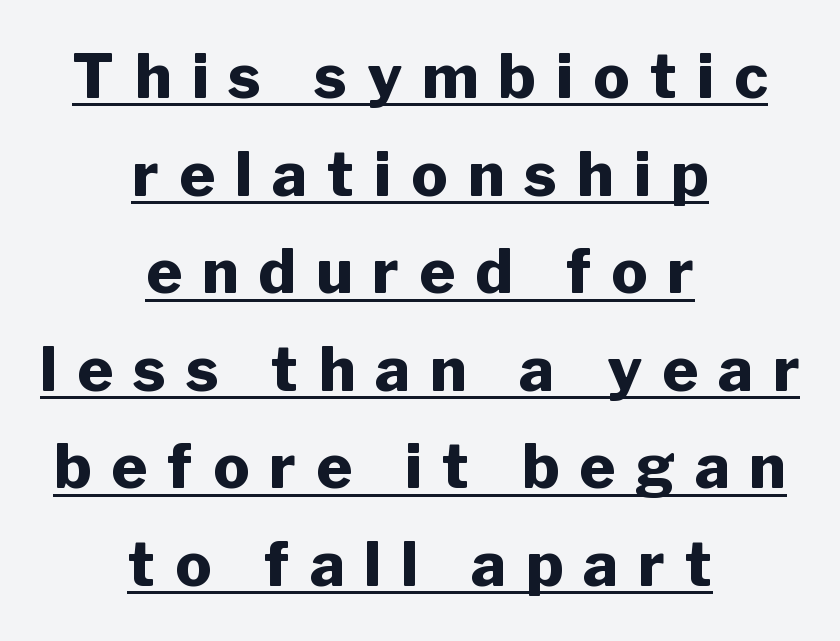
{"serif": "no", "italic": "no", "bold": "yes", "weight": "heavy", "width": "normal", "stroke_contrast": "low", "x_height": "medium", "monospaced": "no", "underline": "yes", "align": "center", "line_spacing": "normal", "line_spacing_ratio": 1.6, "letter_spacing": "wide", "letter_spacing_em": 0.33, "glyph_px": 61}
